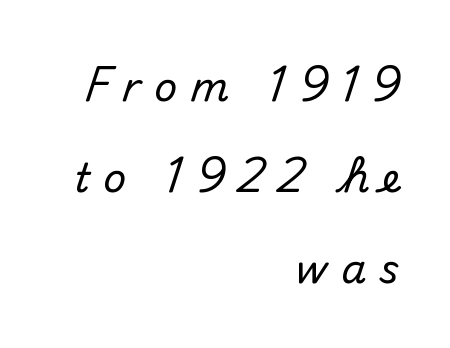
Q: Is the text italic (slanted)? A: Yes.
Q: Is the typeface a serif or a sans-serif typeface? A: Sans-serif.
Q: Is the text underlined? A: No.
Q: How is the paragraph aligned? A: Right-aligned.
Q: Is the spacing between letters normal or unusually wide? A: Unusually wide.
Q: Is the spacing between lines tight, normal or loose? A: Loose.
Q: Width (condensed, normal, or wide)? A: Normal.
Q: Stroke contrast? A: Medium.
Q: x-height? A: Small.
Q: Monospaced? A: No.
